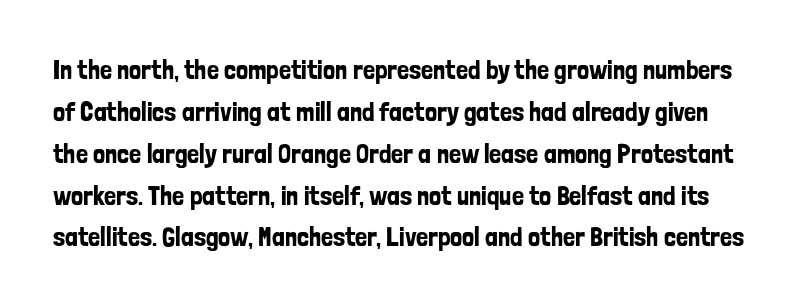
The image shows 27 px text type, upright; set normal line spacing (1.55x), normal letter spacing, not underlined.
